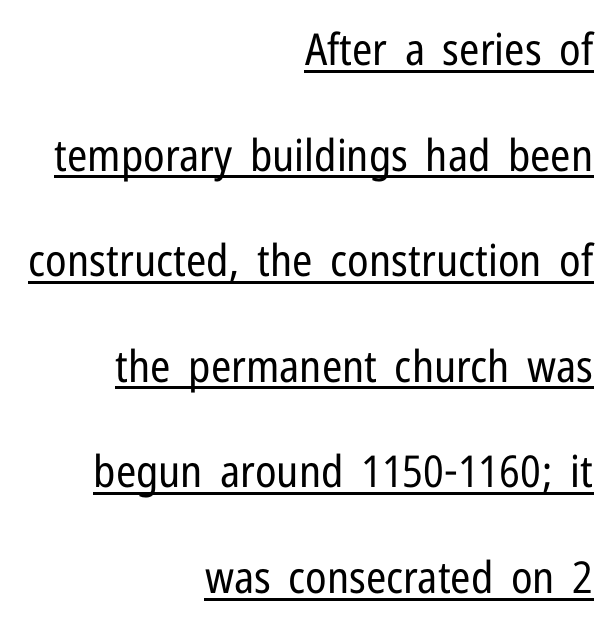
The letters carry no serifs — their stems end cleanly without finishing strokes. The typesetter has applied underlining to the passage shown. Is the type heavy? It reads as light-to-regular instead. Students, note that the glyphs here touch the page at normal intervals. Spacing verdict: proportional, widths tailored to each character. Quick note: not italic, upright.
